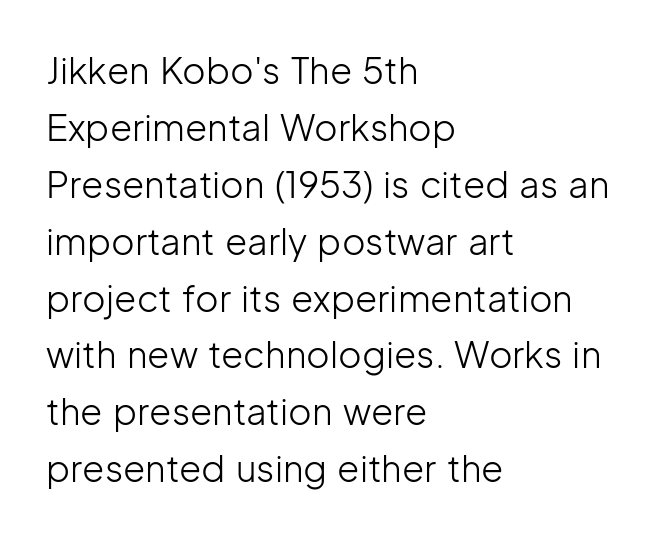
Q: Is the text bold? A: No.
Q: Is the text italic (slanted)? A: No, it is upright.
Q: Is the typeface a serif or a sans-serif typeface? A: Sans-serif.
Q: Is the text underlined? A: No.
Q: How is the paragraph aligned? A: Left-aligned.
Q: Is the spacing between letters normal or unusually wide? A: Normal.
Q: Is the spacing between lines tight, normal or loose? A: Normal.
Q: Width (condensed, normal, or wide)? A: Normal.
Q: Stroke contrast? A: Low.
Q: x-height? A: Medium.
Q: Monospaced? A: No.
